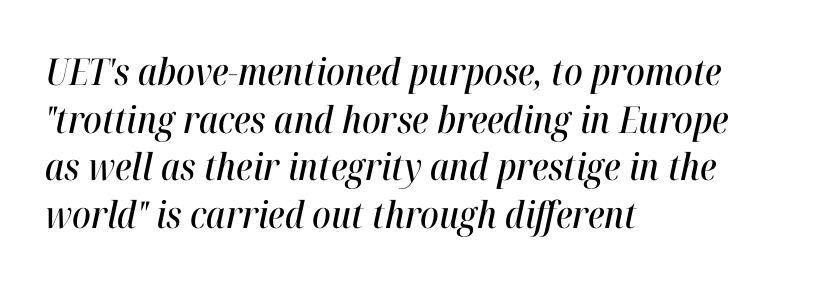
How would I describe the line gaps? Plain and ordinary. Emphasis-style slanted type is in use. Compared with a centered layout, this one pins lines to the left instead. Here the designer chose a conventional face with non-uniform glyph widths.
